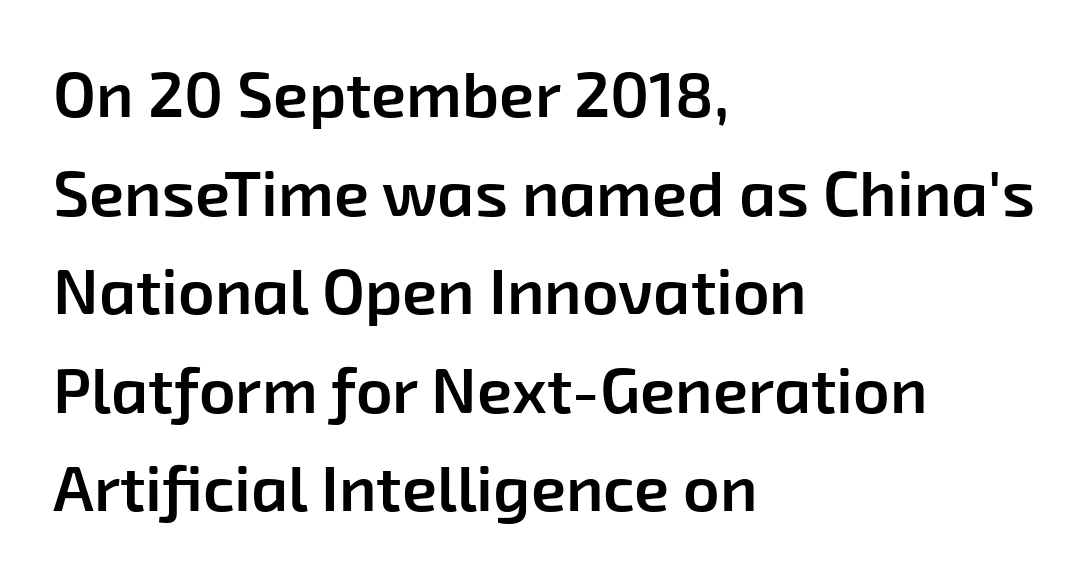
The image shows 64 px semibold sans-serif type; set left-aligned, normal line spacing (1.54x), normal letter spacing, not underlined; low stroke contrast and a medium x-height.
